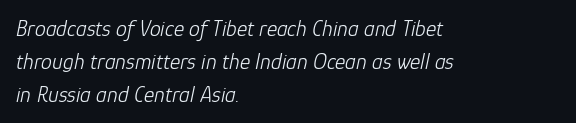
{"italic": "yes", "lean": "right", "slant_degrees": 12, "bold": "no", "underline": "no", "align": "left", "line_spacing": "normal", "line_spacing_ratio": 1.5, "letter_spacing": "normal", "letter_spacing_em": 0.0, "glyph_px": 22}
